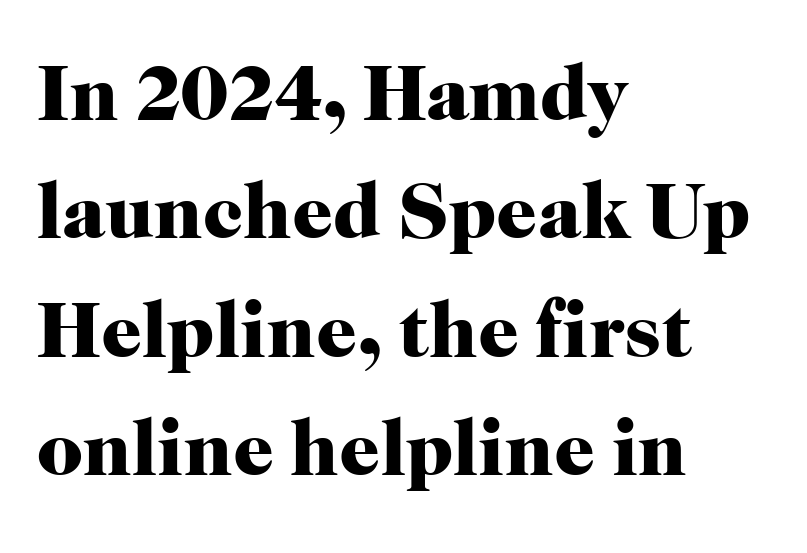
Q: Is the text bold? A: Yes.
Q: Is the text italic (slanted)? A: No, it is upright.
Q: Is the typeface a serif or a sans-serif typeface? A: Serif.
Q: Is the text underlined? A: No.
Q: How is the paragraph aligned? A: Left-aligned.
Q: Is the spacing between letters normal or unusually wide? A: Normal.
Q: Is the spacing between lines tight, normal or loose? A: Normal.
Q: Width (condensed, normal, or wide)? A: Normal.
Q: Stroke contrast? A: High.
Q: x-height? A: Medium.
Q: Monospaced? A: No.
